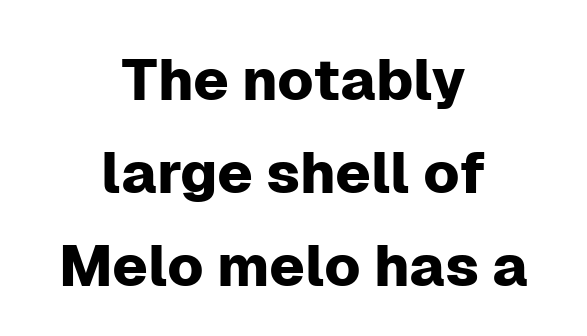
Default kerning and tracking; the words read as compact shapes. Posture: upright roman. The string is rendered with underlining switched off. Type style note: lacks serifs. Does the leading feel generous? No, just average. Where is the straight margin? There isn't one; the lines are centered.
